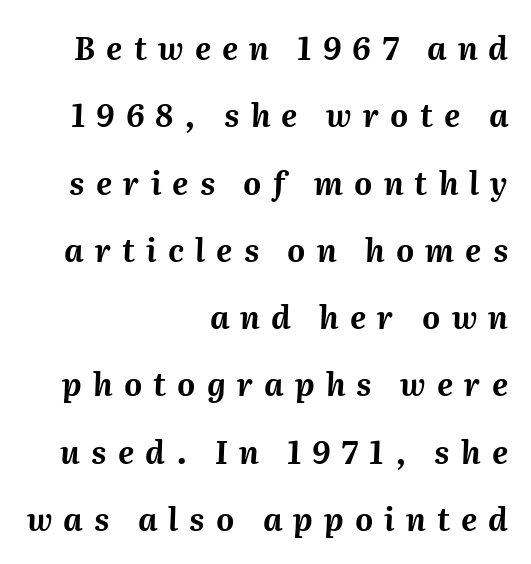
This block would shrink considerably if given ordinary leading; it's expanded now. Do the characters align in a grid? No, the font is proportional. Check the space under the baseline: it is left empty. Typographic density is high because the face is bold.
